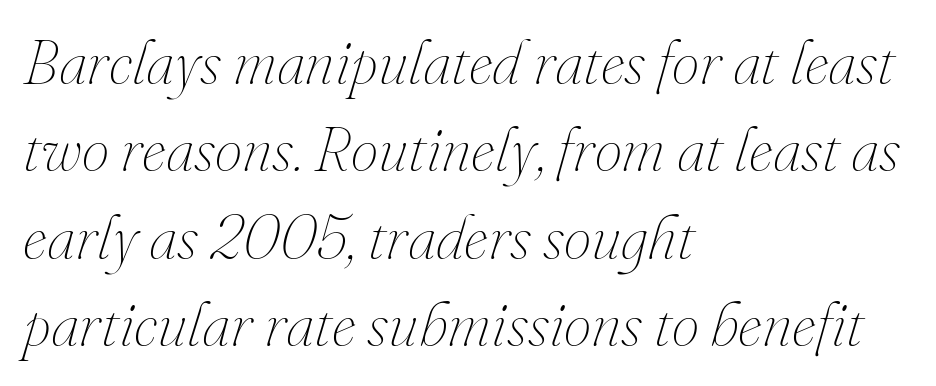
Q: Is the text bold? A: No.
Q: Is the text italic (slanted)? A: Yes, it leans right by about 16 degrees.
Q: Is the text underlined? A: No.
Q: How is the paragraph aligned? A: Left-aligned.
Q: Is the spacing between letters normal or unusually wide? A: Normal.
Q: Is the spacing between lines tight, normal or loose? A: Normal.
Q: Width (condensed, normal, or wide)? A: Normal.
Q: Stroke contrast? A: Medium.
Q: x-height? A: Small.
Q: Monospaced? A: No.
